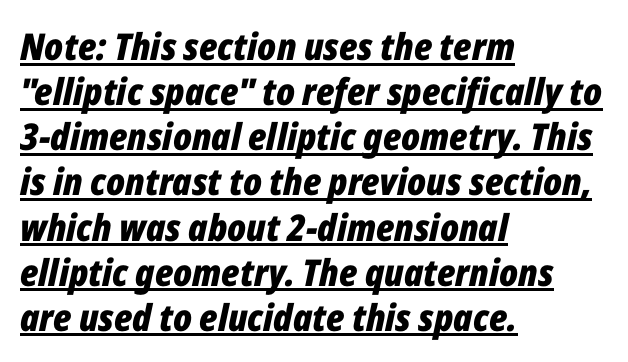
Looks like regular typesetting: each glyph gets only the width it needs. The face used here appears with an underline applied. The letters are slanted; this is an italic face. The rendering uses a bold face; every stroke is thick and dark. This rendering leaves character spacing at its baseline value.
